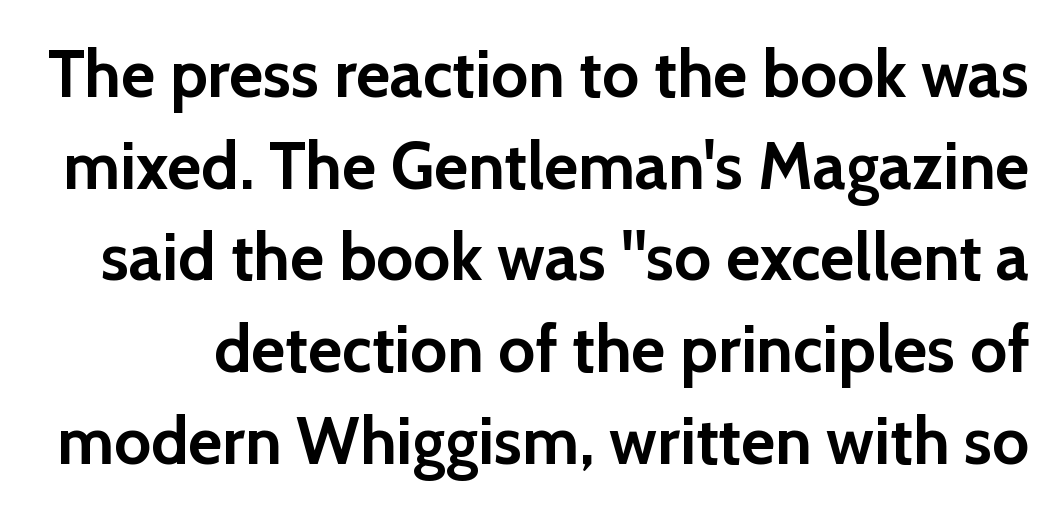
The image shows 66 px semibold sans-serif type, upright; set normal line spacing (1.39x), normal letter spacing, not underlined; a medium x-height.
